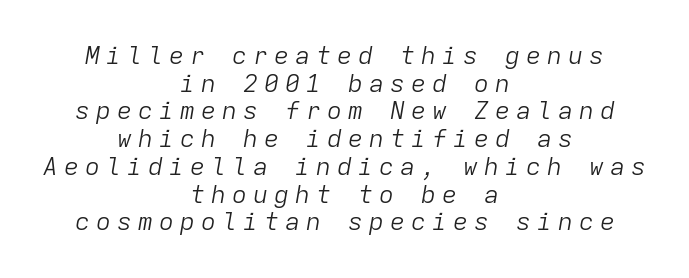
{"italic": "yes", "lean": "right", "slant_degrees": 9, "bold": "no", "underline": "no", "align": "center", "line_spacing": "tight", "line_spacing_ratio": 1.11, "letter_spacing": "wide", "letter_spacing_em": 0.24, "glyph_px": 25}
